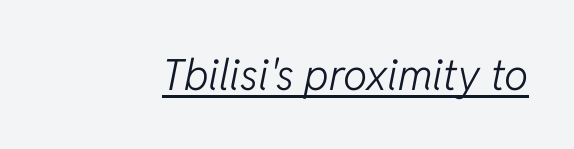
Looking at the ascenders, they clearly lean. Summary of weight: not heavy and not bold. Has an underline been added? It has. Do the characters align in a grid? No, the font is proportional. You could call the tracking neutral — neither tight nor loose.
